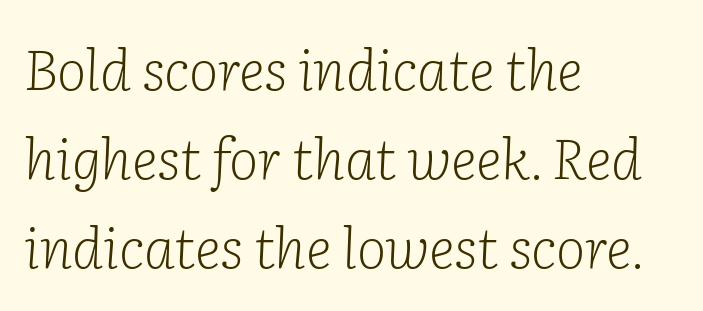
{"serif": "yes", "italic": "yes", "lean": "right", "slant_degrees": 2, "bold": "no", "weight": "light", "width": "normal", "stroke_contrast": "low", "x_height": "medium", "monospaced": "no", "underline": "no", "align": "left", "line_spacing": "normal", "line_spacing_ratio": 1.59, "letter_spacing": "normal", "letter_spacing_em": 0.0, "glyph_px": 56}
